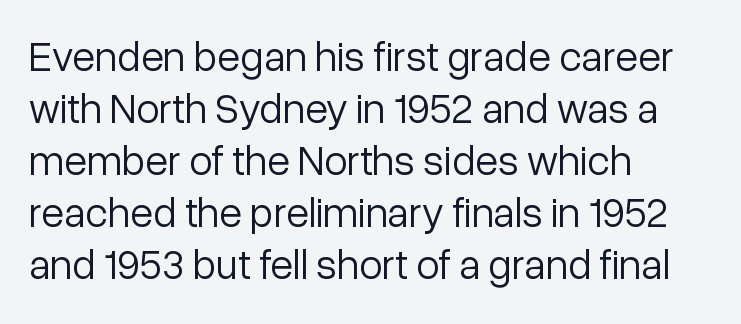
The string is rendered with underlining switched off. The letters advance in unequal steps, a hallmark of proportional type. The font family rendered here belongs to the sans-serif group. Standard letterfit; no display-style spreading of the glyphs. The letterforms sit at book weight or below.
